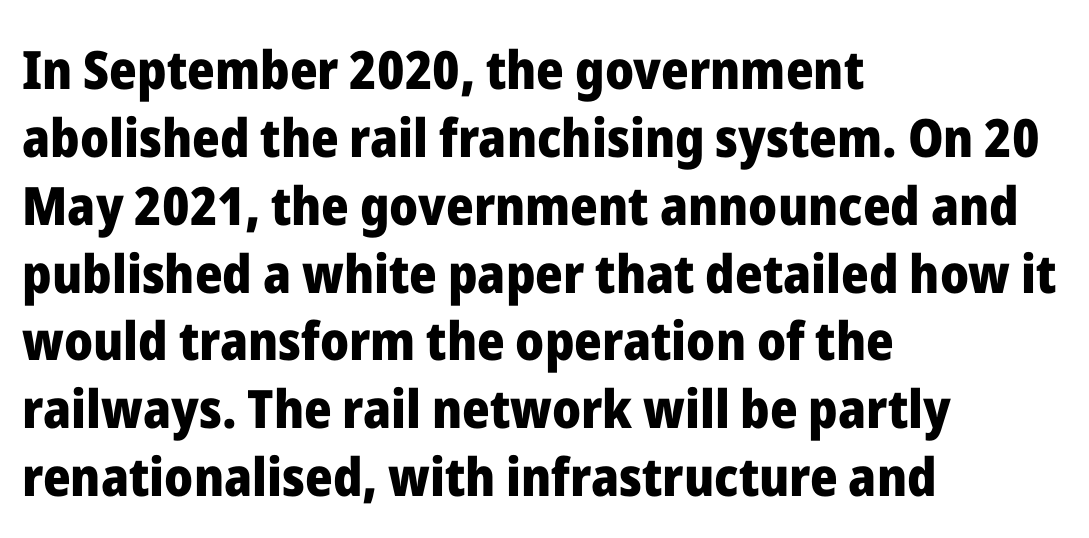
The image shows 53 px heavy sans-serif type, upright; set left-aligned, normal line spacing (1.28x), normal letter spacing, not underlined; low stroke contrast and a medium x-height.
